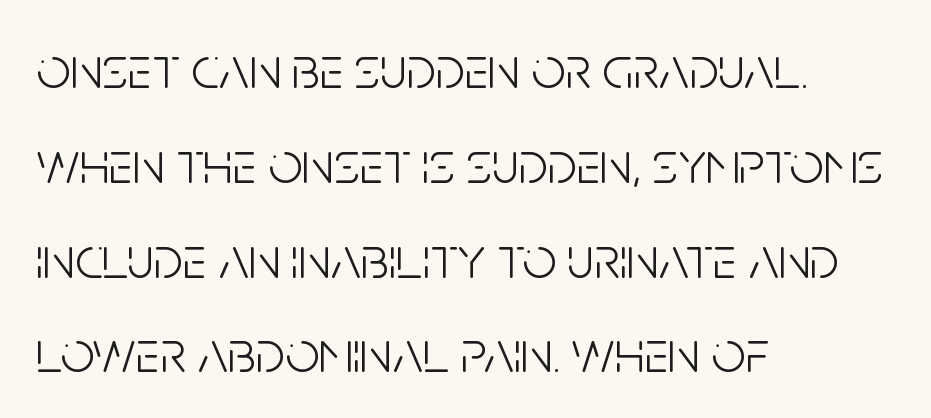
The image shows 60 px light, condensed sans-serif type, upright; set left-aligned, normal line spacing (1.58x), normal letter spacing, not underlined; low stroke contrast and a large x-height.
